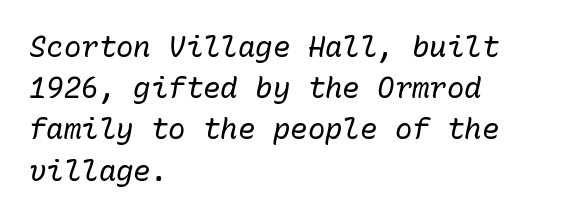
Q: Is the text bold? A: No.
Q: Is the text italic (slanted)? A: Yes, it leans right by about 10 degrees.
Q: Is the text underlined? A: No.
Q: How is the paragraph aligned? A: Left-aligned.
Q: Is the spacing between letters normal or unusually wide? A: Normal.
Q: Is the spacing between lines tight, normal or loose? A: Normal.
Q: Width (condensed, normal, or wide)? A: Normal.
Q: Stroke contrast? A: Low.
Q: x-height? A: Medium.
Q: Monospaced? A: Yes.
